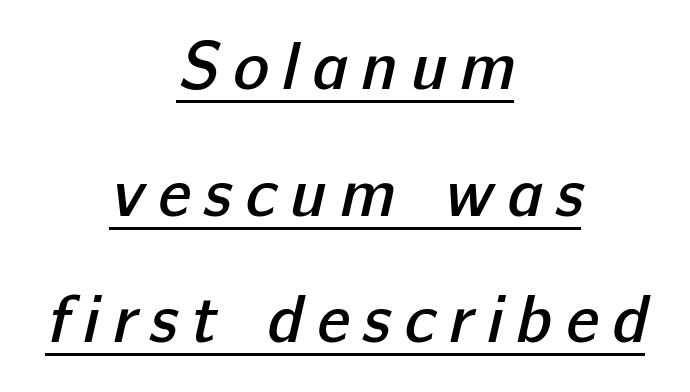
Substantial extra tracking has been applied to these lines. Varying glyph widths throughout — classic text-font behaviour. Stems and bowls a touch heavier than normal — semibold. The specimen includes a rule beneath the text block's lines. Leftover space on each line is divided equally before and after the words. The typeface chosen for these lines omits serifs.
